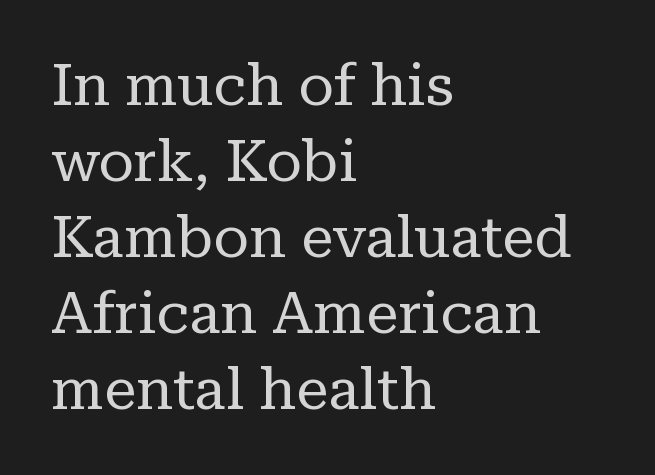
Q: Is the text bold? A: No.
Q: Is the text italic (slanted)? A: No, it is upright.
Q: Is the typeface a serif or a sans-serif typeface? A: Serif.
Q: Is the text underlined? A: No.
Q: How is the paragraph aligned? A: Left-aligned.
Q: Is the spacing between letters normal or unusually wide? A: Normal.
Q: Is the spacing between lines tight, normal or loose? A: Normal.
Q: Width (condensed, normal, or wide)? A: Normal.
Q: Stroke contrast? A: Low.
Q: x-height? A: Medium.
Q: Monospaced? A: No.
